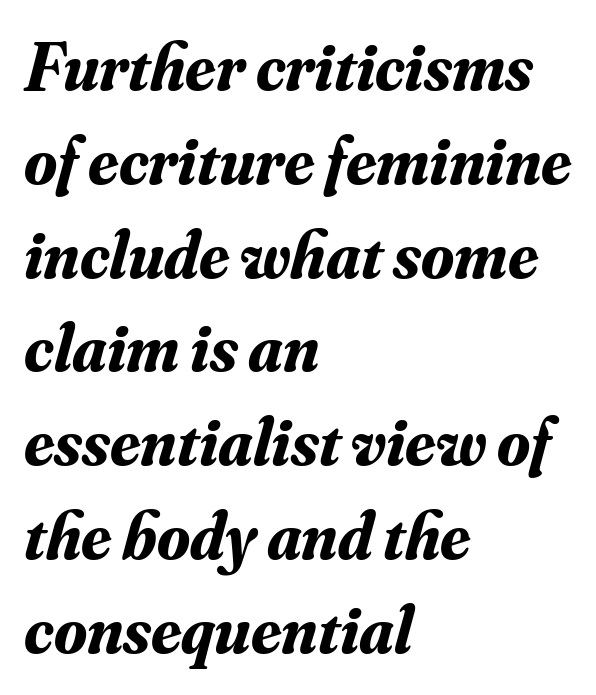
The image shows 67 px bold serif type, italic (leaning right); set left-aligned, normal line spacing (1.4x), normal letter spacing, not underlined; medium stroke contrast and a small x-height.
